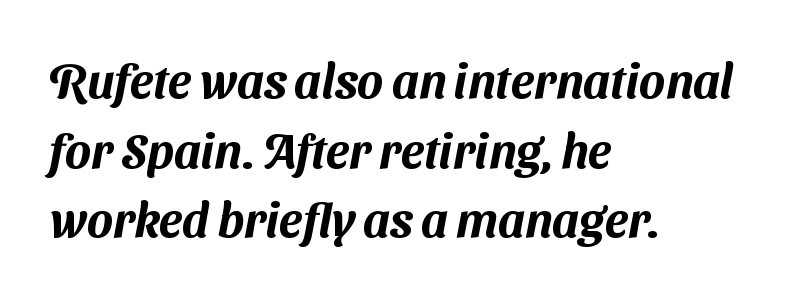
A classic flush-left, rag-right setting is used for this passage. Vertical spacing — default. Standard letterfit; no display-style spreading of the glyphs. The letters advance in unequal steps, a hallmark of proportional type. Decoration check: the copy has no underline.
